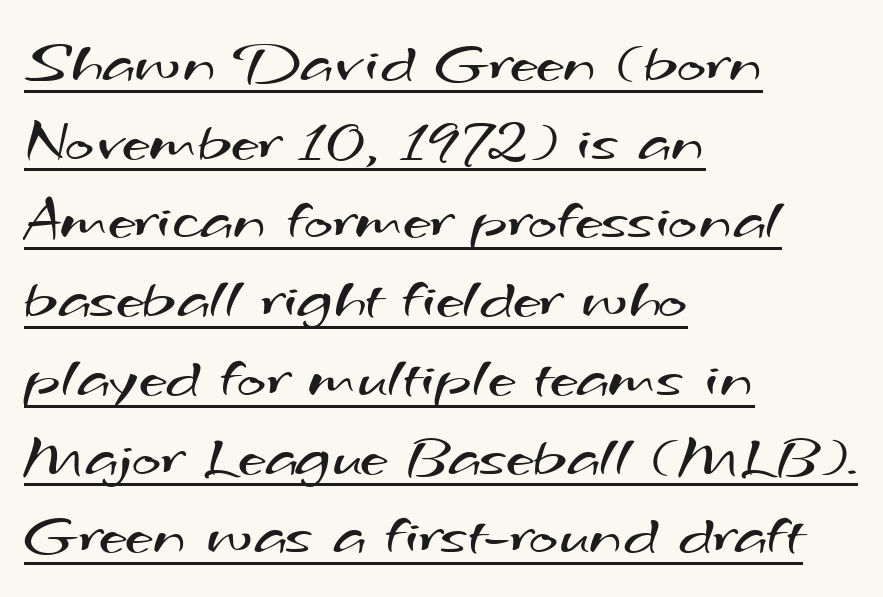
Q: Is the text bold? A: No.
Q: Is the typeface a serif or a sans-serif typeface? A: Sans-serif.
Q: Is the text underlined? A: Yes.
Q: How is the paragraph aligned? A: Left-aligned.
Q: Is the spacing between letters normal or unusually wide? A: Normal.
Q: Is the spacing between lines tight, normal or loose? A: Normal.
Q: Width (condensed, normal, or wide)? A: Wide.
Q: Stroke contrast? A: Medium.
Q: x-height? A: Small.
Q: Monospaced? A: No.
